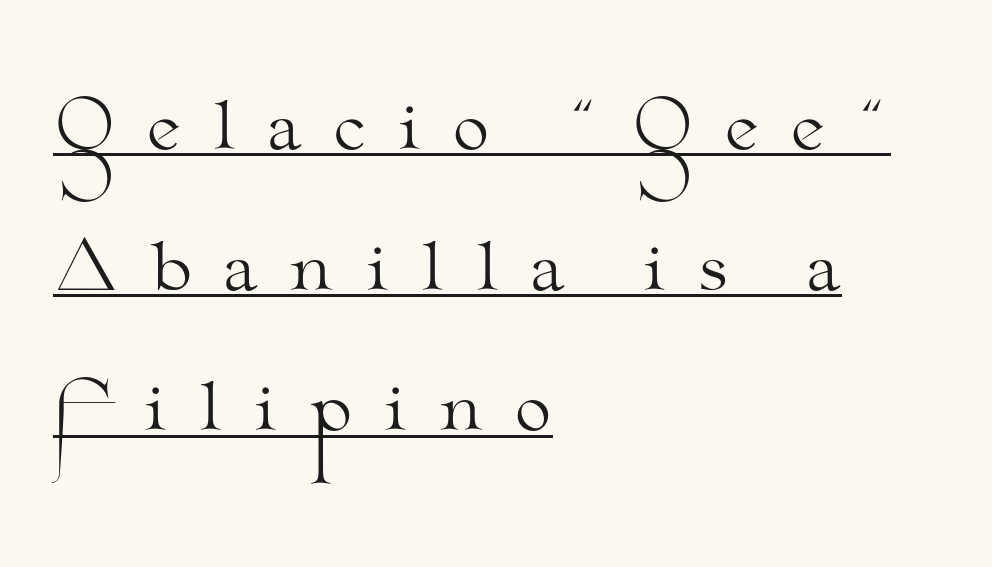
The image shows 66 px light, wide serif type, upright; set left-aligned, loose line spacing (2.13x), unusually wide letter spacing (+0.45 em), underlined; medium stroke contrast and a small x-height.
